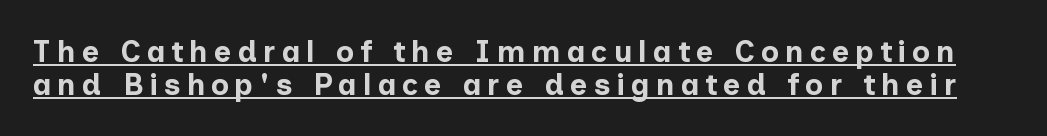
Q: Is the text bold? A: Yes.
Q: Is the text italic (slanted)? A: No, it is upright.
Q: Is the typeface a serif or a sans-serif typeface? A: Sans-serif.
Q: Is the text underlined? A: Yes.
Q: Is the spacing between letters normal or unusually wide? A: Unusually wide.
Q: Is the spacing between lines tight, normal or loose? A: Tight.
Q: Width (condensed, normal, or wide)? A: Normal.
Q: Stroke contrast? A: Low.
Q: x-height? A: Medium.
Q: Monospaced? A: No.
